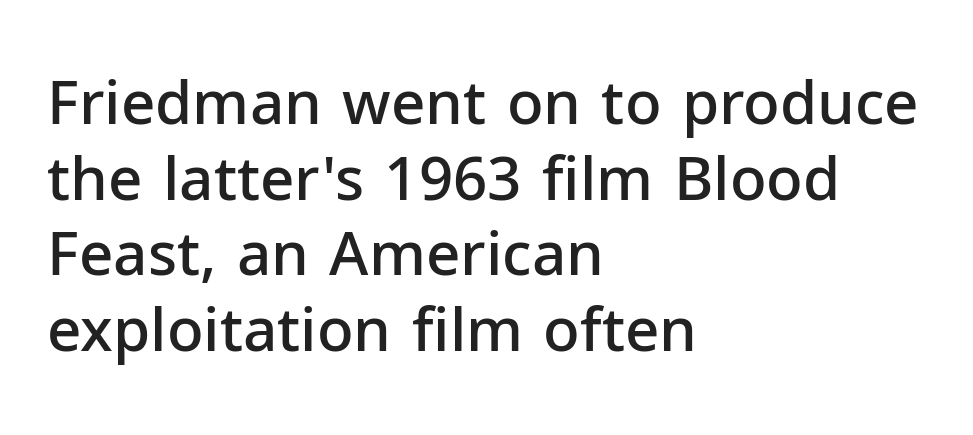
{"serif": "no", "italic": "no", "bold": "semi", "weight": "semibold", "width": "normal", "stroke_contrast": "low", "x_height": "medium", "monospaced": "no", "underline": "no", "align": "left", "line_spacing": "normal", "line_spacing_ratio": 1.26, "letter_spacing": "normal", "letter_spacing_em": 0.0, "glyph_px": 60}
